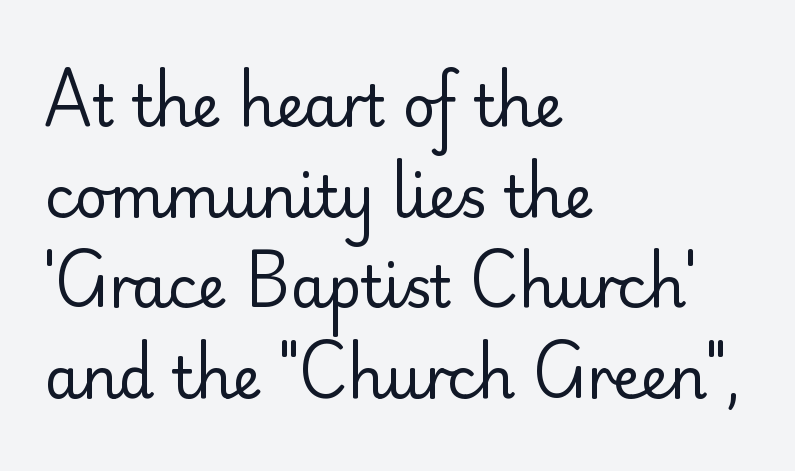
The image shows 57 px regular-weight sans-serif type, upright; set left-aligned, normal line spacing (1.59x), normal letter spacing, not underlined; low stroke contrast and a small x-height.
